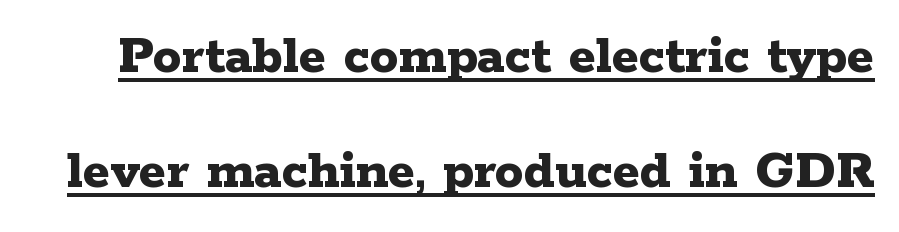
{"serif": "yes", "italic": "no", "bold": "yes", "weight": "bold", "width": "wide", "stroke_contrast": "low", "x_height": "medium", "monospaced": "no", "underline": "yes", "line_spacing": "loose", "line_spacing_ratio": 2.02, "letter_spacing": "normal", "letter_spacing_em": 0.0, "glyph_px": 57}
